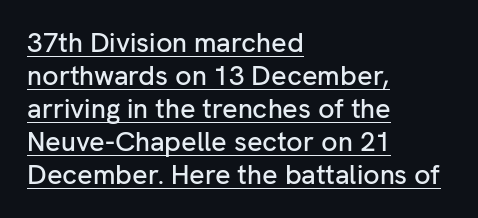
The image shows 27 px text type, upright; set left-aligned, line spacing 1.22x, normal letter spacing, underlined.
